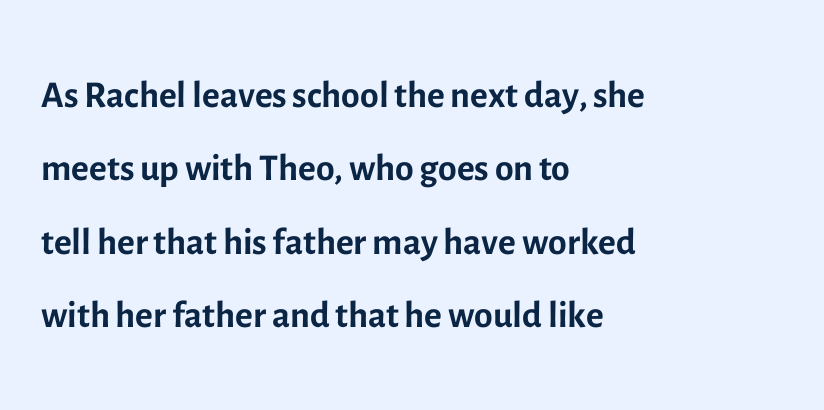
{"serif": "no", "italic": "no", "bold": "no", "weight": "regular", "width": "normal", "x_height": "medium", "monospaced": "no", "underline": "no", "align": "left", "line_spacing": "normal", "line_spacing_ratio": 1.36, "letter_spacing": "normal", "letter_spacing_em": 0.0, "glyph_px": 54}
